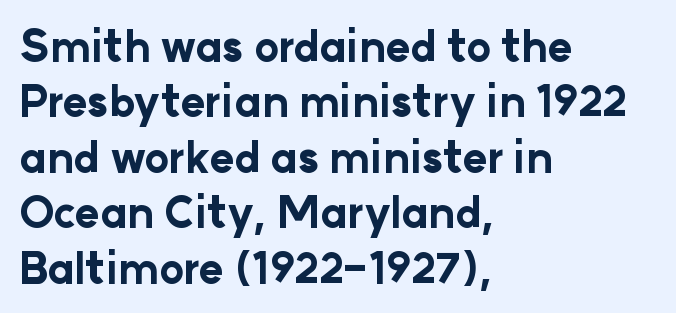
The glyphs are unaccompanied by any horizontal stroke below them. Honestly, the row spacing looks completely unremarkable. Layout note: lines flush left. This sample uses a sans-serif face. A typesetter would call this zero additional tracking.
